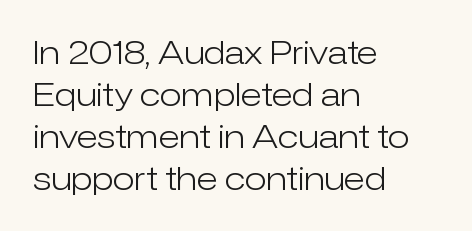
The letters stand straight up with perfectly vertical stems. The typesetter chose a ragged-right arrangement here. Each letter's strokes conclude bluntly, with no projecting serifs. Descenders are the only things crossing below the line.
